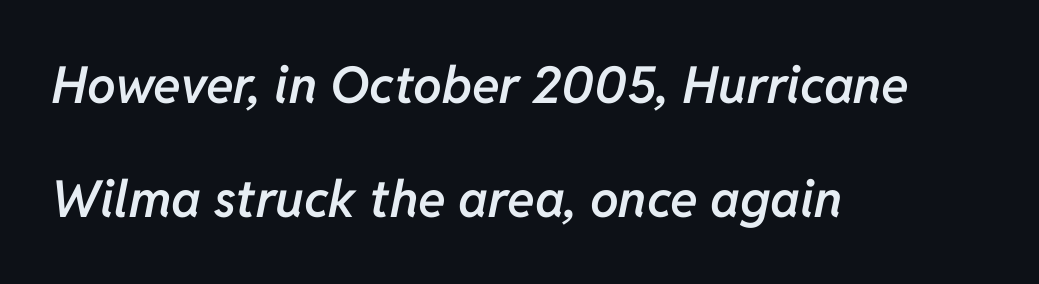
Q: Is the text bold? A: Semi-bold.
Q: Is the text italic (slanted)? A: Yes, it leans right by about 11 degrees.
Q: Is the text underlined? A: No.
Q: How is the paragraph aligned? A: Left-aligned.
Q: Is the spacing between letters normal or unusually wide? A: Normal.
Q: Is the spacing between lines tight, normal or loose? A: Loose.
Q: Width (condensed, normal, or wide)? A: Normal.
Q: Stroke contrast? A: Low.
Q: x-height? A: Medium.
Q: Monospaced? A: No.
